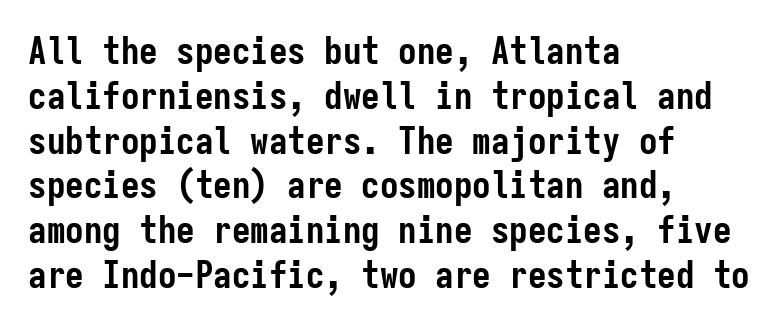
Typesetter's note: full bold, strokes at maximum text heaviness. Tall strokes in this sample are plumb rather than angled. I'd call this a sans setting — the letters go barefoot. Here the designer chose a console-style face with uniform glyph widths. The area under the type is left untouched.
